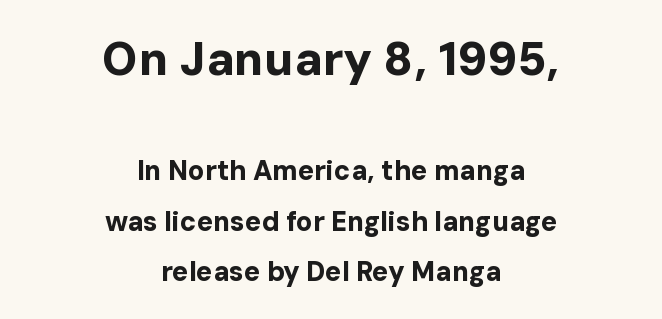
Horizontally, the lines are justified to the midpoint only. The glyphs in this specimen are sans serif. The font's upright variant was chosen for this text. You could not count columns in this text — the font is proportionally spaced.
